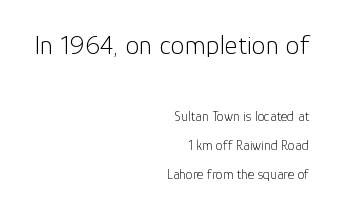
The image shows 28 px light sans-serif type, upright; set right-aligned, loose line spacing (2.06x), normal letter spacing, not underlined; the first (top) block is 2.0x larger; low stroke contrast and a medium x-height.
